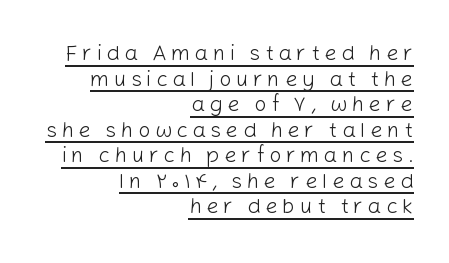
Quick note: not italic, upright. You can see a thin bar hugging the bottom of the glyphs. Between one letter and the next there's a generous, obvious gap. The paragraph has a hard right edge and a soft left edge. The typeface has the unassuming heft of standard copy or less.
